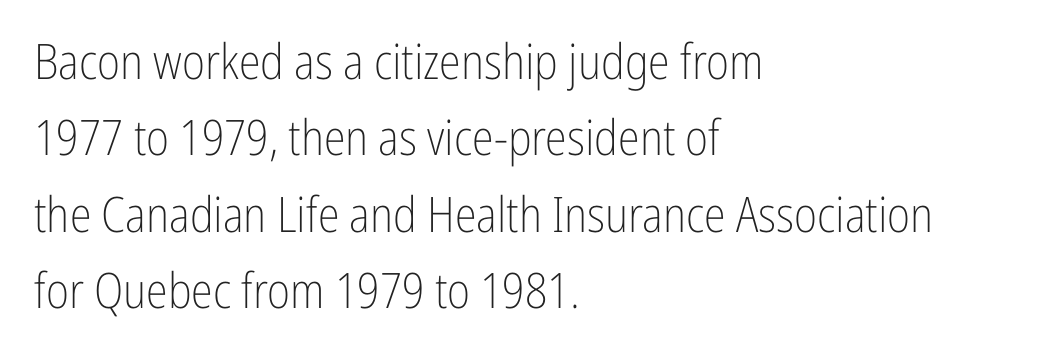
The image shows 49 px light, condensed sans-serif type, upright; set left-aligned, normal line spacing (1.56x), normal letter spacing, not underlined; low stroke contrast and a medium x-height.
